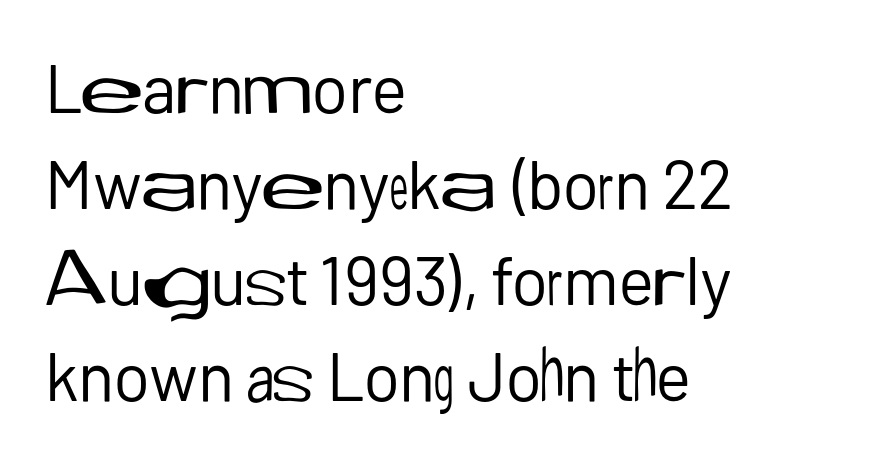
The image shows 68 px regular-weight sans-serif type, upright; set left-aligned, normal line spacing (1.41x), normal letter spacing, not underlined; low stroke contrast and a medium x-height.
